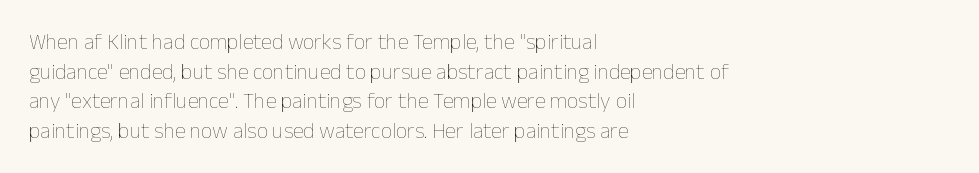
The image shows 22 px text type, upright; set left-aligned, normal line spacing (1.35x), normal letter spacing, not underlined.
